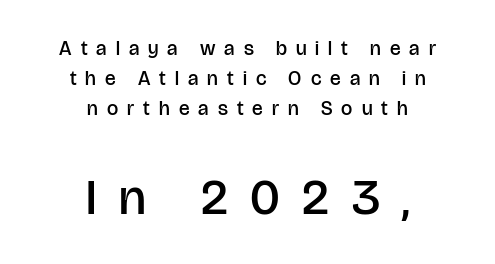
The gap between lines stays unmarked. Character widths vary here, with narrow letters taking less room than wide ones. A centered setting, common on invitations and titles, is used for this passage. Every stem runs plumb, perpendicular to the baseline.
